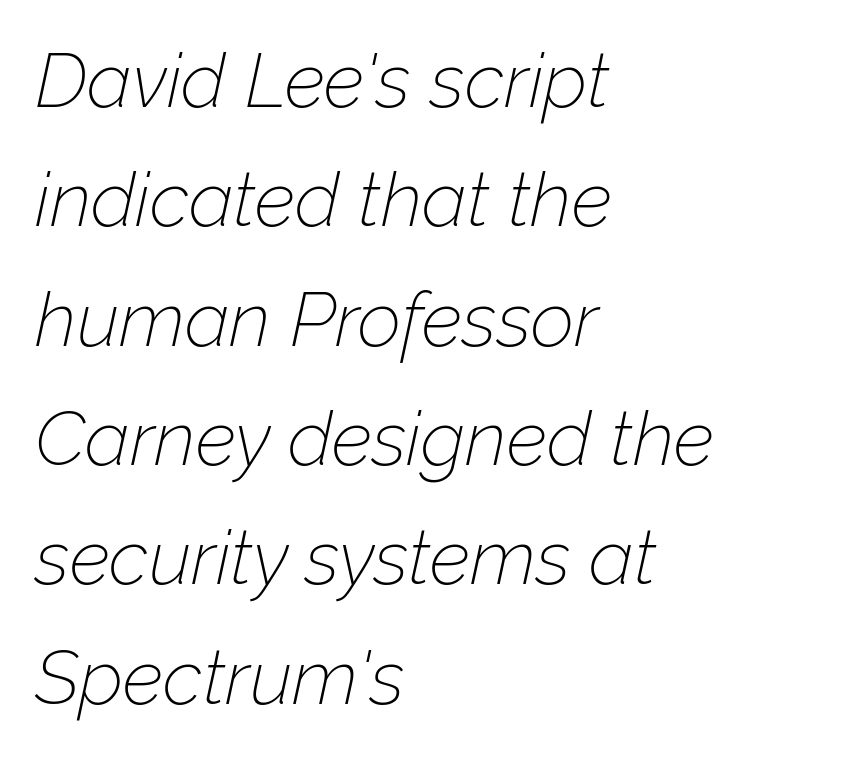
Stems here are at most as thick as an everyday book face. Check under the words: just untouched page. The gaps between neighbouring characters are ordinary and unremarkable. This rendering uses left alignment, leaving the right contour irregular. Regular leading. Looks like regular typesetting: each glyph gets only the width it needs.
